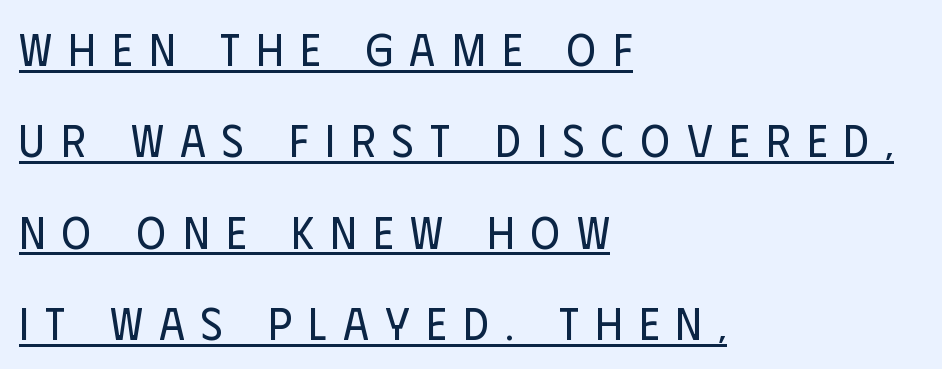
The image shows 45 px regular-weight, condensed sans-serif type, upright; set left-aligned, loose line spacing (2.03x), unusually wide letter spacing (+0.37 em), underlined; low stroke contrast and a large x-height.
